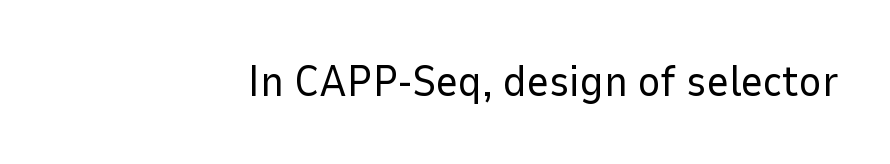
The glyphs in this specimen are sans serif. This is roman type, the default non-slanted kind. Stems and bowls with no extra thickness — not bold. Honestly, the letter spacing is just normal — you wouldn't notice it. The face used here is proportionally spaced, like ordinary book or web type.
